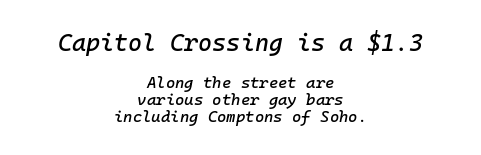
Glyph-to-glyph distance matches everyday printed text. Reading top to bottom, the characters get smaller at the block break. Any mark beneath the type? The region is blank. What's the leading like? Squeezed, with rows nearly overlapping. These lines are centered, leaving both edges ragged.
